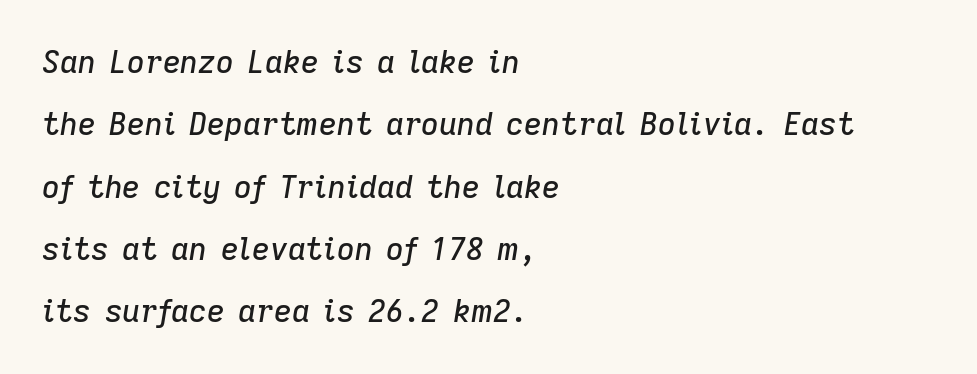
The image shows 31 px text type, italic (leaning right); set left-aligned, loose line spacing (2.01x), normal letter spacing, not underlined; low stroke contrast and a medium x-height.
